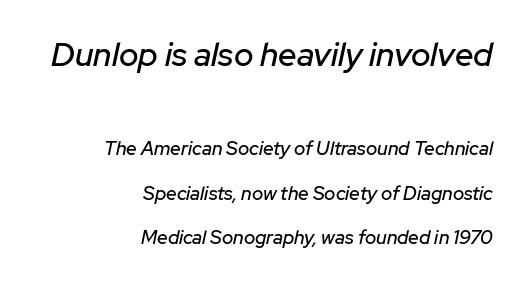
The image shows 33 px text type, italic (leaning right); set right-aligned, loose line spacing (2.33x), normal letter spacing, not underlined; the first (top) block is 1.74x larger; low stroke contrast and a medium x-height.
